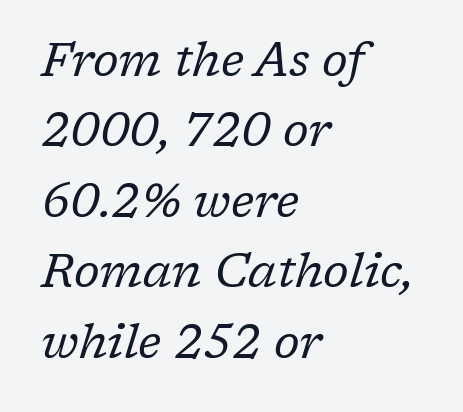
{"serif": "yes", "italic": "yes", "lean": "right", "slant_degrees": 17, "bold": "no", "weight": "regular", "width": "normal", "stroke_contrast": "low", "x_height": "medium", "monospaced": "no", "underline": "no", "align": "left", "line_spacing": "normal", "line_spacing_ratio": 1.5, "letter_spacing": "normal", "letter_spacing_em": 0.0, "glyph_px": 47}
